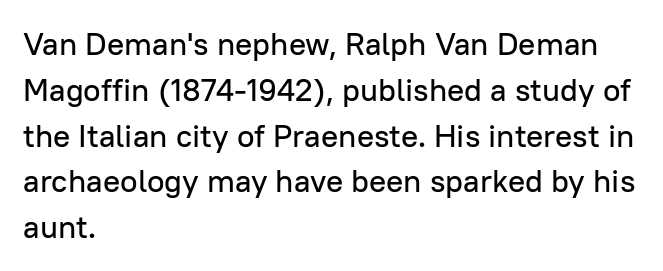
The image shows 32 px sans-serif type, upright; set left-aligned, normal line spacing (1.43x), normal letter spacing, not underlined; low stroke contrast and a medium x-height.
